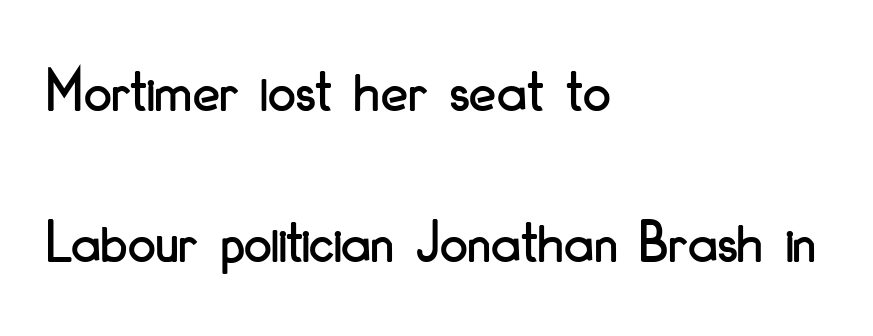
Q: Is the text italic (slanted)? A: No, it is upright.
Q: Is the typeface a serif or a sans-serif typeface? A: Sans-serif.
Q: Is the text underlined? A: No.
Q: How is the paragraph aligned? A: Left-aligned.
Q: Is the spacing between letters normal or unusually wide? A: Normal.
Q: Is the spacing between lines tight, normal or loose? A: Loose.
Q: Width (condensed, normal, or wide)? A: Condensed.
Q: Stroke contrast? A: Low.
Q: x-height? A: Small.
Q: Monospaced? A: No.
